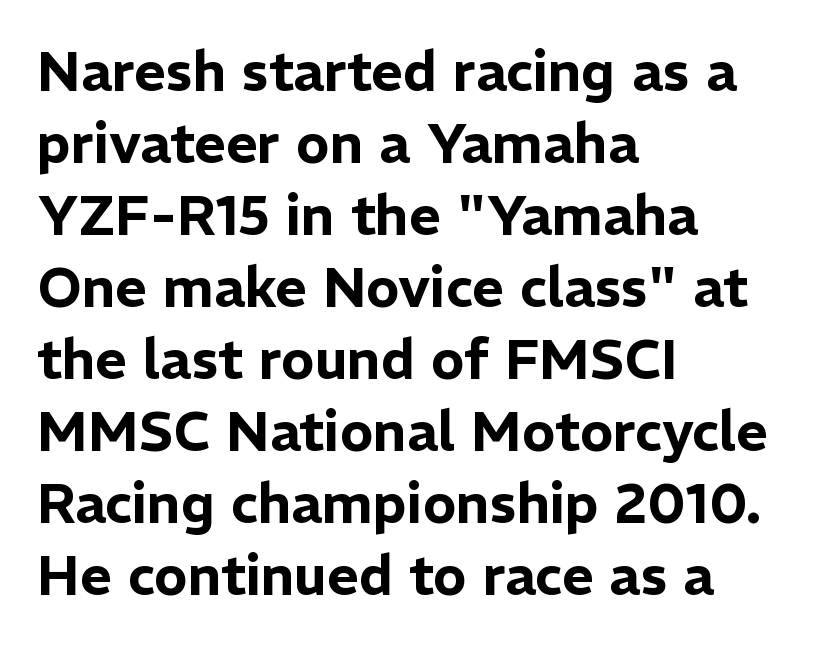
Q: Is the text italic (slanted)? A: No, it is upright.
Q: Is the typeface a serif or a sans-serif typeface? A: Sans-serif.
Q: Is the text underlined? A: No.
Q: How is the paragraph aligned? A: Left-aligned.
Q: Is the spacing between letters normal or unusually wide? A: Normal.
Q: Is the spacing between lines tight, normal or loose? A: Normal.
Q: Width (condensed, normal, or wide)? A: Normal.
Q: Stroke contrast? A: Low.
Q: x-height? A: Medium.
Q: Monospaced? A: No.
